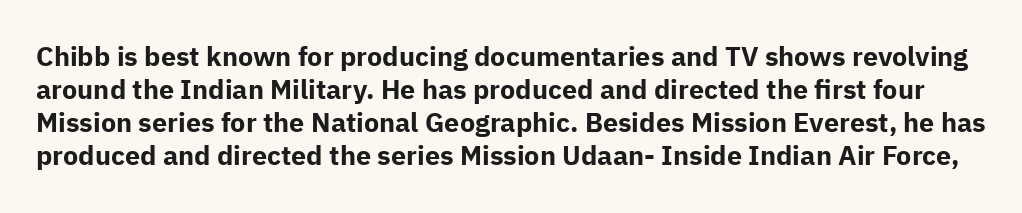
The image shows 27 px bold type, upright; set line spacing 1.22x, normal letter spacing, not underlined.
